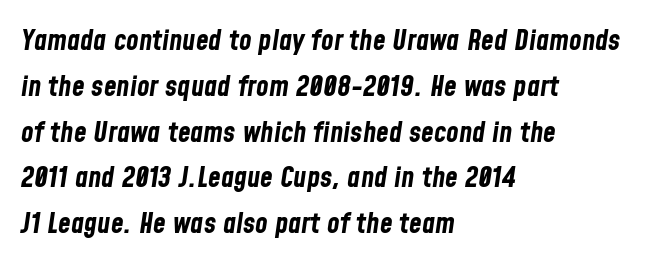
Leading: standard. How heavy is the stroke? Heavy — this is a bold. These lines were composed using italics. The passage shown has conventional tracking throughout. Unmarked baselines from the first word to the last. Notice how the passage keeps a crisp vertical edge on the left only.
